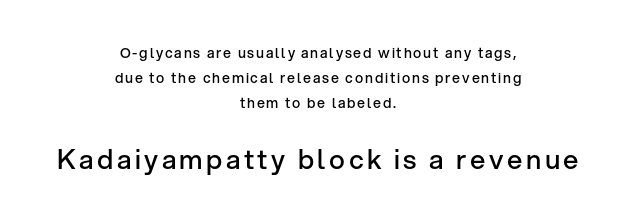
Is the type bold? Partly — it's a semibold, heavier than regular but not fully bold. Unmarked baselines from the first word to the last. Caption: multi-line text, centered on the measure. The font's upright variant was chosen for this text. Note: smaller setting up top, larger setting below.
